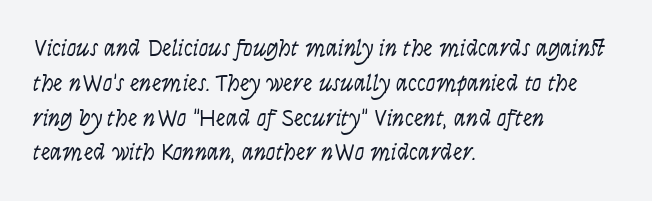
{"italic": "yes", "lean": "right", "slant_degrees": 9, "bold": "no", "underline": "no", "align": "left", "line_spacing": "normal", "line_spacing_ratio": 1.45, "letter_spacing": "normal", "letter_spacing_em": 0.0, "glyph_px": 24}
